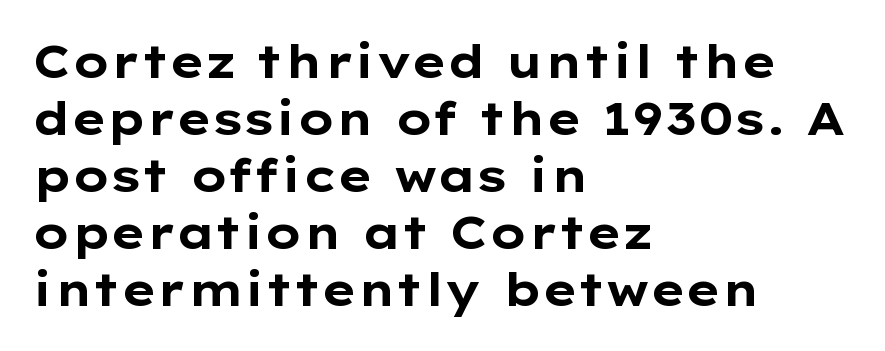
{"serif": "no", "italic": "no", "bold": "yes", "weight": "bold", "width": "wide", "stroke_contrast": "low", "x_height": "medium", "monospaced": "no", "underline": "no", "align": "left", "line_spacing_ratio": 1.24, "letter_spacing": "normal", "letter_spacing_em": 0.0, "glyph_px": 46}
